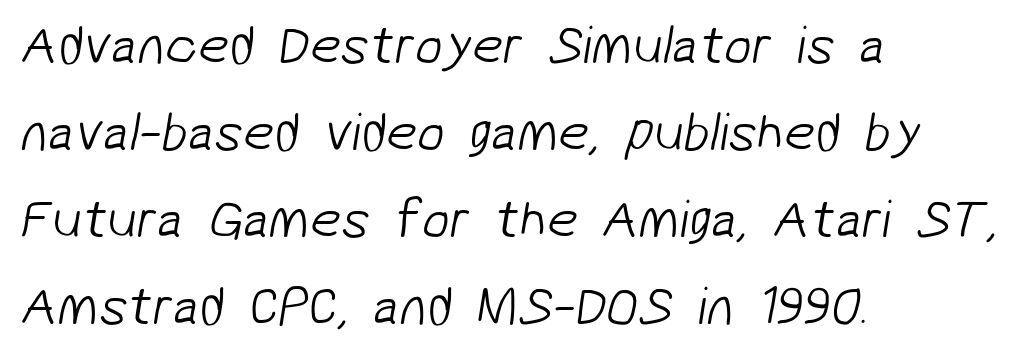
Q: Is the text bold? A: No.
Q: Is the typeface a serif or a sans-serif typeface? A: Sans-serif.
Q: Is the text underlined? A: No.
Q: How is the paragraph aligned? A: Left-aligned.
Q: Is the spacing between letters normal or unusually wide? A: Normal.
Q: Is the spacing between lines tight, normal or loose? A: Normal.
Q: Width (condensed, normal, or wide)? A: Normal.
Q: Stroke contrast? A: Low.
Q: x-height? A: Medium.
Q: Monospaced? A: No.
